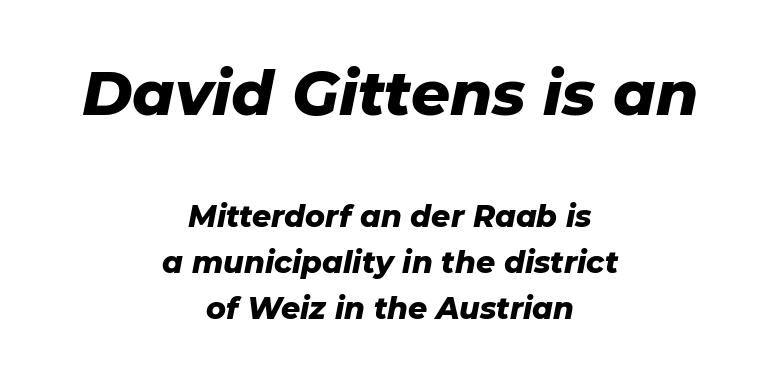
{"italic": "yes", "lean": "right", "slant_degrees": 11, "bold": "yes", "weight": "heavy", "width": "normal", "stroke_contrast": "low", "x_height": "medium", "monospaced": "no", "underline": "no", "align": "center", "line_spacing": "normal", "line_spacing_ratio": 1.53, "letter_spacing": "normal", "letter_spacing_em": 0.0, "larger_block": "first", "size_ratio": 2.03, "glyph_px": 61}
